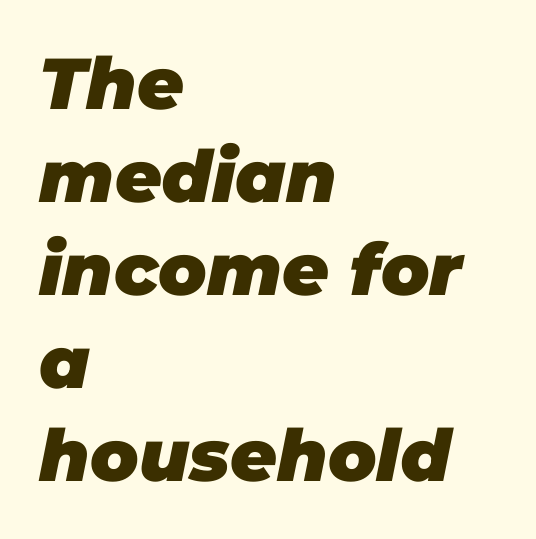
The setting favours the left margin, as ordinary paragraphs usually do. Bare-footed words on every line. Compared with typical paragraphs, the rows here are spaced about the same. Is the type bold? Yes — the strokes are clearly thick and heavy. This is oblique type, the kind used for emphasis or titles.
